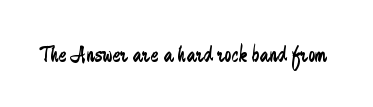
{"bold": "no", "underline": "no", "letter_spacing": "normal", "letter_spacing_em": 0.0, "glyph_px": 24}
